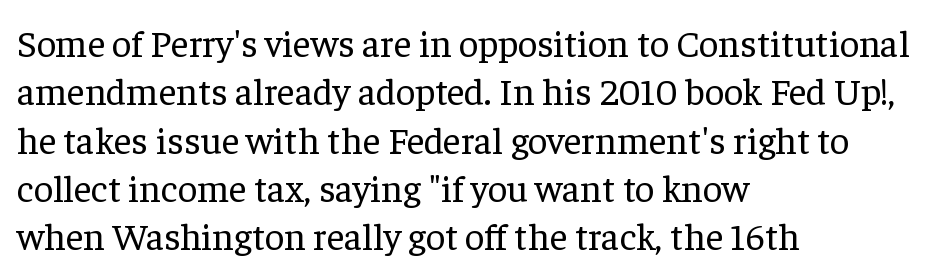
Q: Is the text bold? A: No.
Q: Is the text italic (slanted)? A: No, it is upright.
Q: Is the typeface a serif or a sans-serif typeface? A: Serif.
Q: Is the text underlined? A: No.
Q: How is the paragraph aligned? A: Left-aligned.
Q: Is the spacing between letters normal or unusually wide? A: Normal.
Q: Is the spacing between lines tight, normal or loose? A: Normal.
Q: Width (condensed, normal, or wide)? A: Normal.
Q: Stroke contrast? A: Low.
Q: x-height? A: Medium.
Q: Monospaced? A: No.
